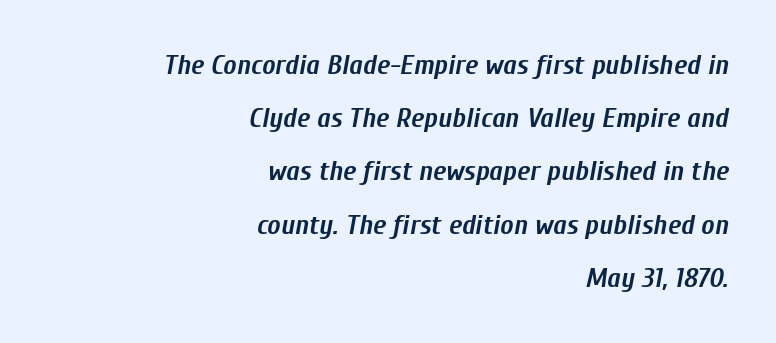
The image shows 28 px semibold, condensed type, italic (leaning right); set right-aligned, loose line spacing (1.9x), normal letter spacing, not underlined; low stroke contrast and a medium x-height.
